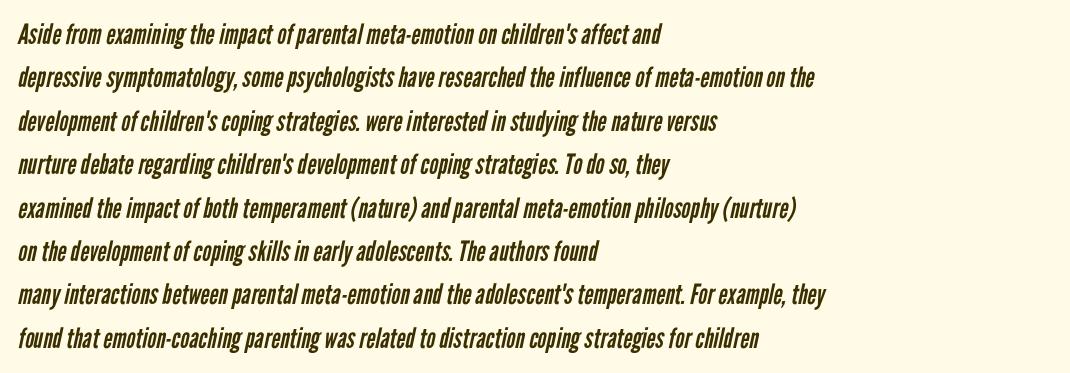
Stems here are at most as thick as an everyday book face. What stands out about the letter spacing? Nothing — it is the standard amount. Any mark beneath the type? The region is blank. This rendering uses left alignment, leaving the right contour irregular. Normally led — the rows are evenly, conventionally spaced.
